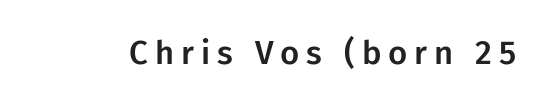
{"serif": "no", "italic": "no", "width": "normal", "stroke_contrast": "low", "x_height": "medium", "monospaced": "no", "underline": "no", "letter_spacing": "wide", "letter_spacing_em": 0.21, "glyph_px": 33}
